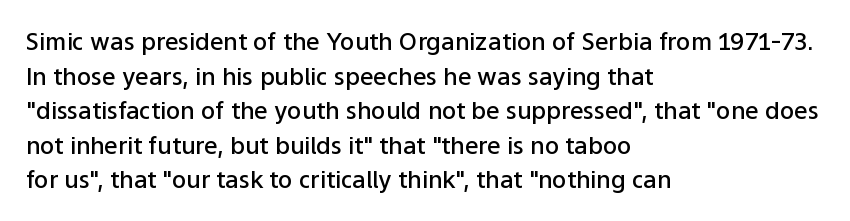
{"italic": "no", "bold": "semi", "underline": "no", "align": "left", "line_spacing": "normal", "line_spacing_ratio": 1.44, "letter_spacing": "normal", "letter_spacing_em": 0.0, "glyph_px": 24}
